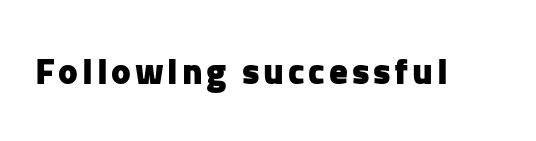
Q: Is the text bold? A: Yes.
Q: Is the text italic (slanted)? A: No, it is upright.
Q: Is the typeface a serif or a sans-serif typeface? A: Sans-serif.
Q: Is the text underlined? A: No.
Q: Width (condensed, normal, or wide)? A: Normal.
Q: Stroke contrast? A: Low.
Q: x-height? A: Medium.
Q: Monospaced? A: No.
